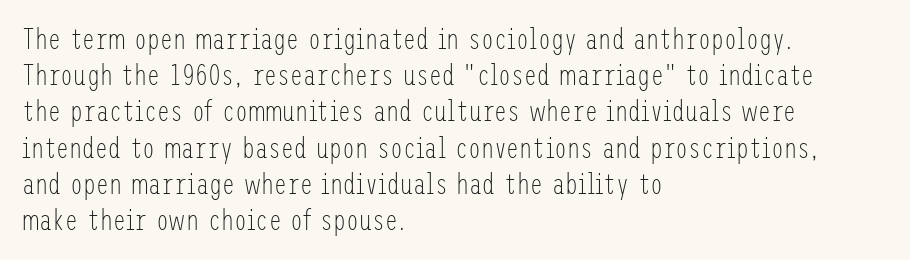
The characters display no serif detailing; their extremities are plain. The baseline area is clear. A quiet, ordinary-to-light weight characterises the typeface. Nope, not italic — everything's standing straight. Tracking here is standard; glyphs follow each other at the usual distance.
